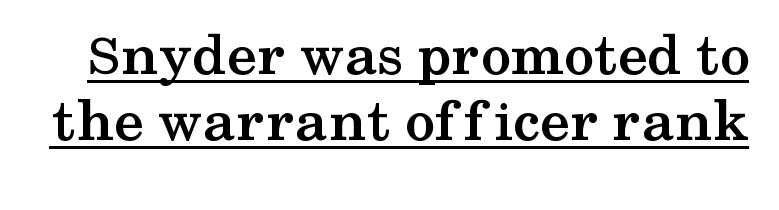
Every letter is thick-stroked: bold, no question. The passage shown is typed in a proportional face where columns would drift. Horizontal bands of white between lines are thin slivers. The typography opts for an upright posture over an oblique one. Note: serifs present on the glyphs. This rendering leaves character spacing at its baseline value.
